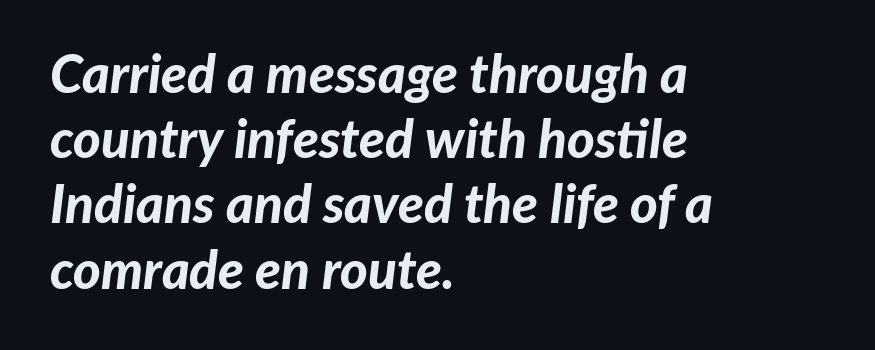
The image shows 53 px bold type, italic (leaning right); set left-aligned, line spacing 1.23x, normal letter spacing, not underlined; low stroke contrast and a medium x-height.
